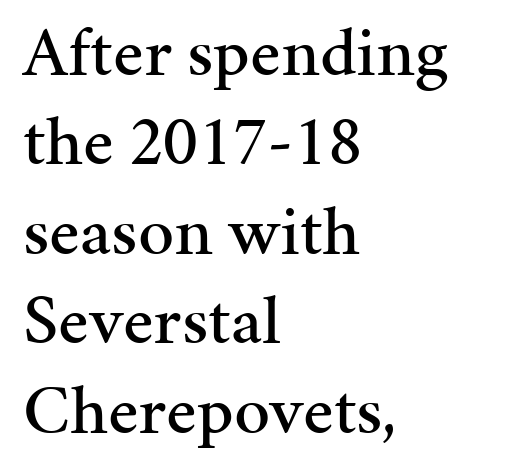
{"serif": "yes", "italic": "no", "width": "normal", "stroke_contrast": "medium", "x_height": "medium", "monospaced": "no", "underline": "no", "align": "left", "line_spacing": "normal", "line_spacing_ratio": 1.26, "letter_spacing": "normal", "letter_spacing_em": 0.0, "glyph_px": 71}
